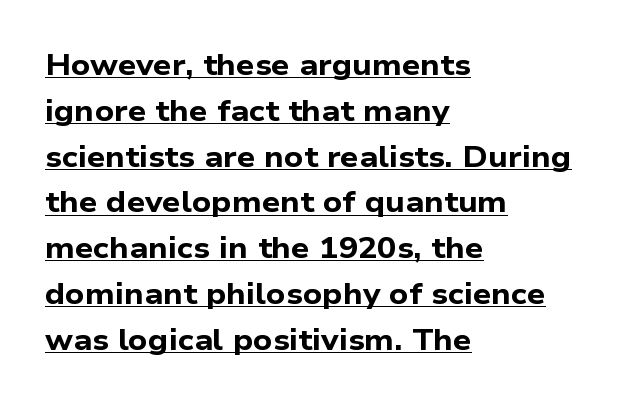
Serif or sans? Sans — the stroke terminals are bare. The line-height multiplier appears to be the usual default. Strokes here are thick enough to call this a true bold. A typographer would call this underscored text. One-word summary of the alignment: left. In terms of letterspacing, this is plain default setting.
